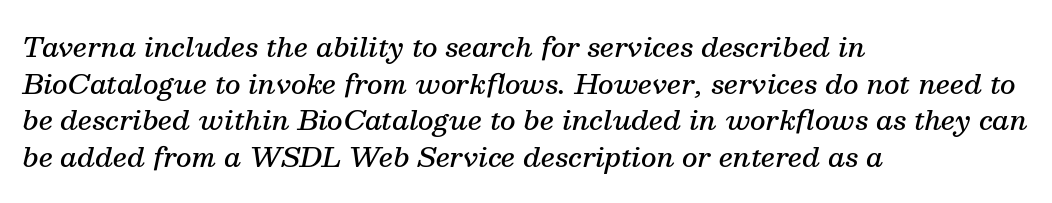
The image shows 27 px text type, italic (leaning right); set left-aligned, normal line spacing (1.36x), normal letter spacing, not underlined.
